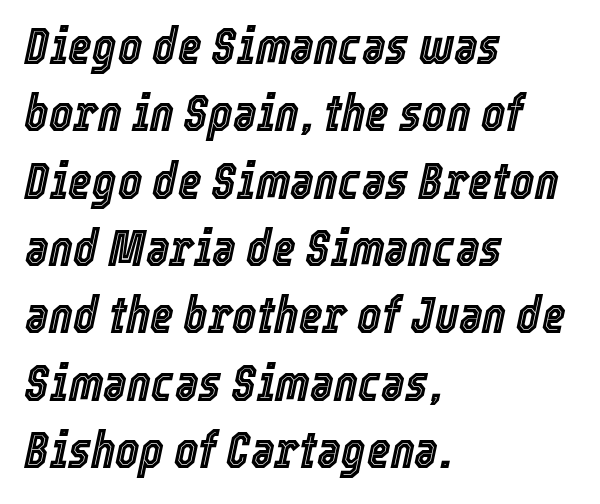
Q: Is the text italic (slanted)? A: Yes, it leans right by about 12 degrees.
Q: Is the text underlined? A: No.
Q: How is the paragraph aligned? A: Left-aligned.
Q: Is the spacing between letters normal or unusually wide? A: Normal.
Q: Is the spacing between lines tight, normal or loose? A: Normal.
Q: Width (condensed, normal, or wide)? A: Condensed.
Q: x-height? A: Medium.
Q: Monospaced? A: No.
